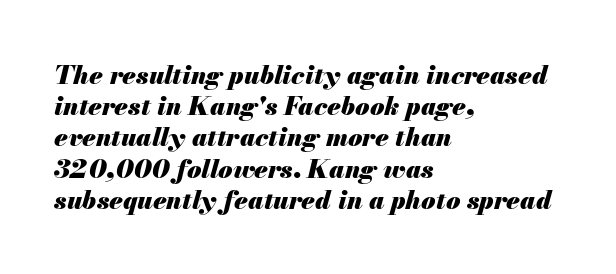
Q: Is the text bold? A: Yes.
Q: Is the text italic (slanted)? A: Yes, it leans right by about 13 degrees.
Q: Is the text underlined? A: No.
Q: How is the paragraph aligned? A: Left-aligned.
Q: Is the spacing between letters normal or unusually wide? A: Normal.
